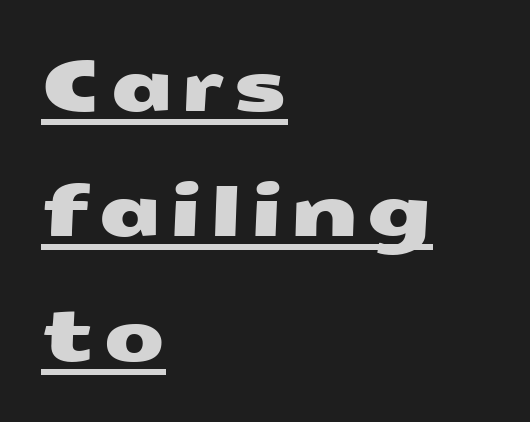
The image shows 71 px wide sans-serif type; set left-aligned, line spacing 1.76x, underlined; medium stroke contrast and a medium x-height.
